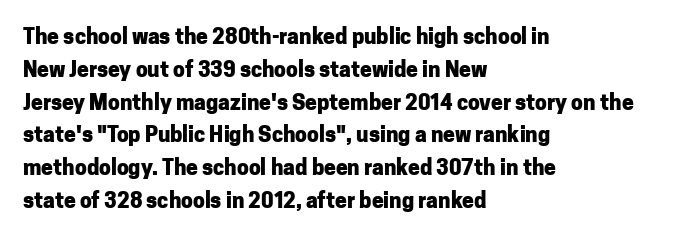
Weight check: bold — yes, fully. This rendering features lettering with no underline. This is the regular roman posture of the typeface. Is there much room between lines? A standard amount, neither cramped nor airy. No extra tracking has been applied to these lines. The rag falls on the right side of this text block.
